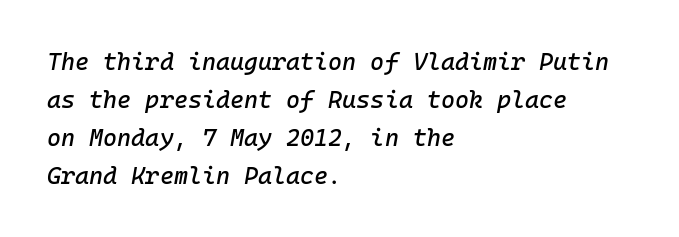
Q: Is the text italic (slanted)? A: Yes, it leans right by about 10 degrees.
Q: Is the text underlined? A: No.
Q: How is the paragraph aligned? A: Left-aligned.
Q: Is the spacing between letters normal or unusually wide? A: Normal.
Q: Is the spacing between lines tight, normal or loose? A: Normal.
